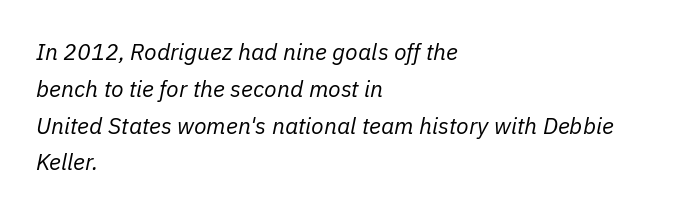
Q: Is the text bold? A: No.
Q: Is the text italic (slanted)? A: Yes, it leans right by about 11 degrees.
Q: Is the text underlined? A: No.
Q: How is the paragraph aligned? A: Left-aligned.
Q: Is the spacing between letters normal or unusually wide? A: Normal.
Q: Is the spacing between lines tight, normal or loose? A: Normal.
